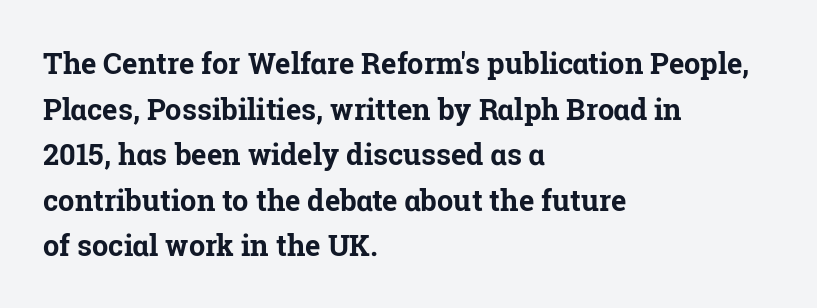
If you drew a ruler down the left edge, every line would touch it. Typographic density is high because the face is bold. The characters display serif detailing at their extremities. Proportional: the letters do not fall into vertical columns. This sample uses an upright cut, with every glyph sitting square on the baseline.
